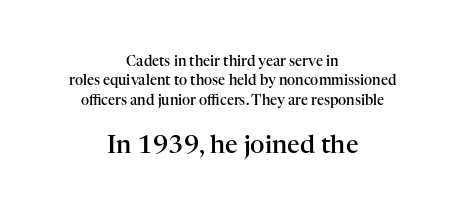
The image shows 25 px text type, upright; set centered, normal line spacing (1.38x), normal letter spacing, not underlined; the second (bottom) block is 1.79x larger.
